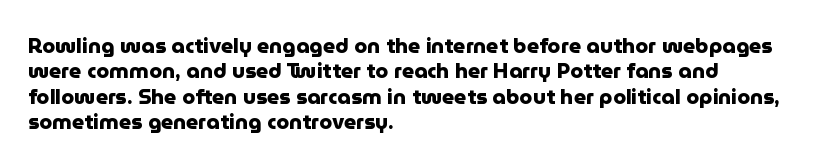
{"italic": "no", "bold": "yes", "underline": "no", "align": "left", "line_spacing_ratio": 1.21, "letter_spacing": "normal", "letter_spacing_em": 0.0, "glyph_px": 21}
